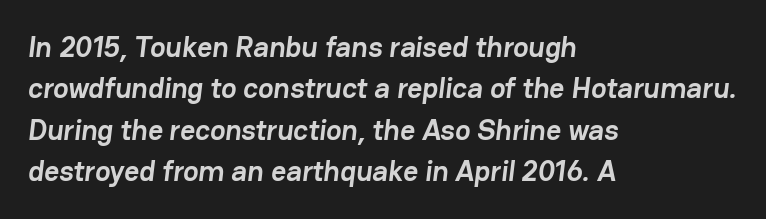
{"serif": "no", "bold": "yes", "weight": "semibold", "width": "normal", "stroke_contrast": "low", "x_height": "medium", "monospaced": "no", "underline": "no", "align": "left", "line_spacing": "normal", "line_spacing_ratio": 1.43, "letter_spacing": "normal", "letter_spacing_em": 0.0, "glyph_px": 29}
